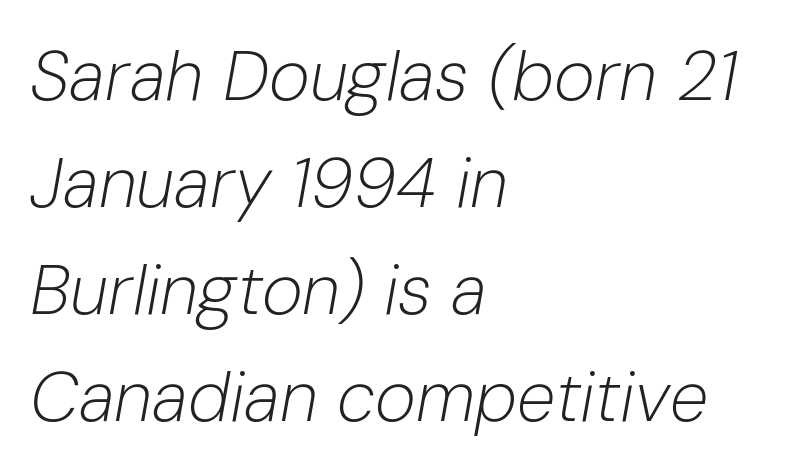
{"italic": "yes", "lean": "right", "slant_degrees": 10, "bold": "no", "weight": "light", "width": "normal", "stroke_contrast": "low", "x_height": "medium", "monospaced": "no", "underline": "no", "align": "left", "line_spacing": "normal", "line_spacing_ratio": 1.53, "letter_spacing": "normal", "letter_spacing_em": 0.0, "glyph_px": 70}
